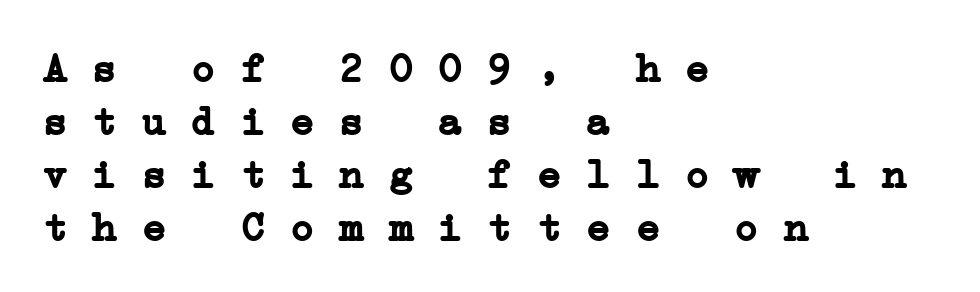
{"serif": "yes", "bold": "yes", "weight": "semibold", "width": "wide", "stroke_contrast": "low", "x_height": "medium", "monospaced": "yes", "underline": "no", "align": "left", "line_spacing": "normal", "line_spacing_ratio": 1.29, "letter_spacing": "normal", "letter_spacing_em": 0.0, "glyph_px": 41}
